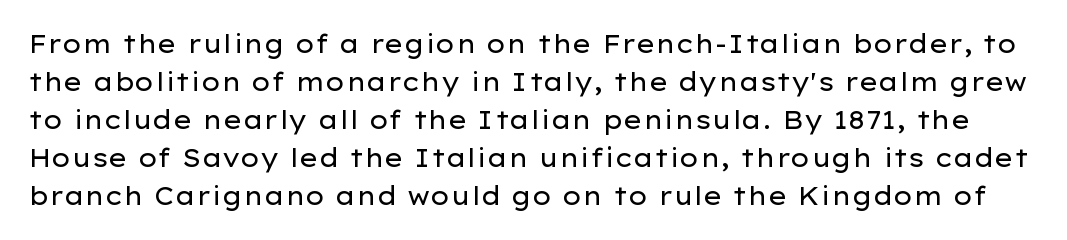
The vertical gap from one line to the next is medium. The foot of each line stays bare and open. Notice how the stems are strictly vertical — no italics here. Default kerning and tracking; the words read as compact shapes.
